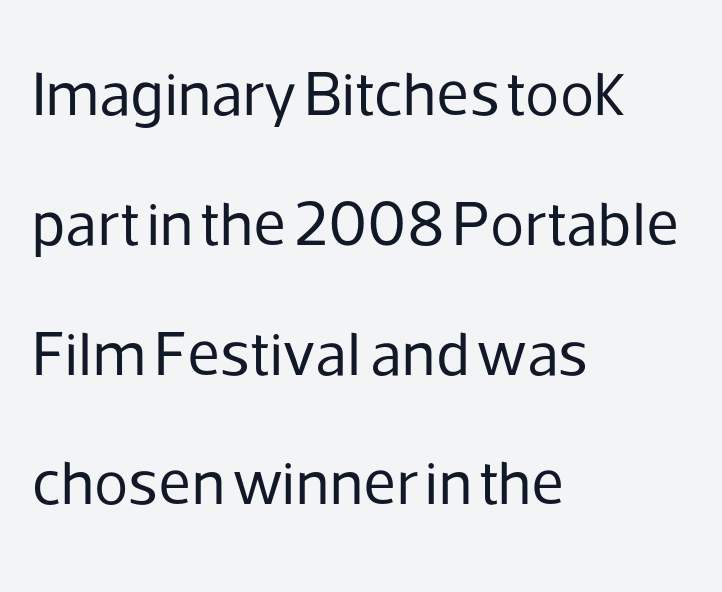
Q: Is the text bold? A: No.
Q: Is the text italic (slanted)? A: No, it is upright.
Q: Is the typeface a serif or a sans-serif typeface? A: Sans-serif.
Q: Is the text underlined? A: No.
Q: How is the paragraph aligned? A: Left-aligned.
Q: Is the spacing between letters normal or unusually wide? A: Normal.
Q: Is the spacing between lines tight, normal or loose? A: Loose.
Q: Width (condensed, normal, or wide)? A: Normal.
Q: Stroke contrast? A: Low.
Q: x-height? A: Medium.
Q: Monospaced? A: No.
